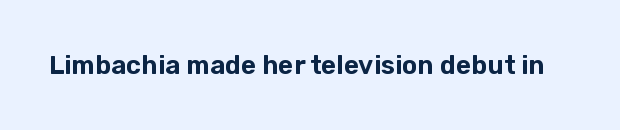
{"italic": "no", "underline": "no", "letter_spacing": "normal", "letter_spacing_em": 0.0, "glyph_px": 26}
